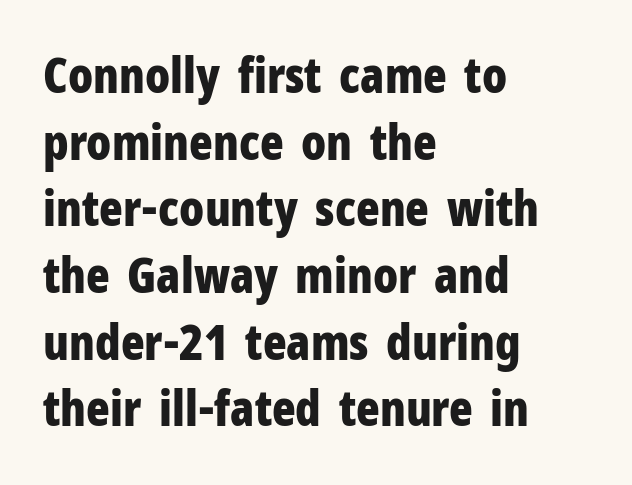
{"serif": "no", "italic": "no", "bold": "yes", "weight": "bold", "width": "condensed", "stroke_contrast": "low", "x_height": "medium", "monospaced": "no", "underline": "no", "align": "left", "line_spacing": "normal", "line_spacing_ratio": 1.36, "letter_spacing": "normal", "letter_spacing_em": 0.0, "glyph_px": 49}
